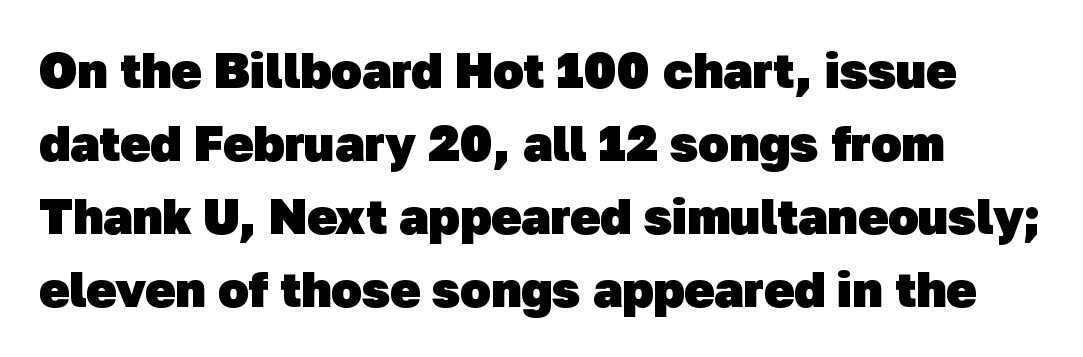
The image shows 50 px heavy sans-serif type; set normal line spacing (1.46x), normal letter spacing, not underlined; low stroke contrast and a medium x-height.
